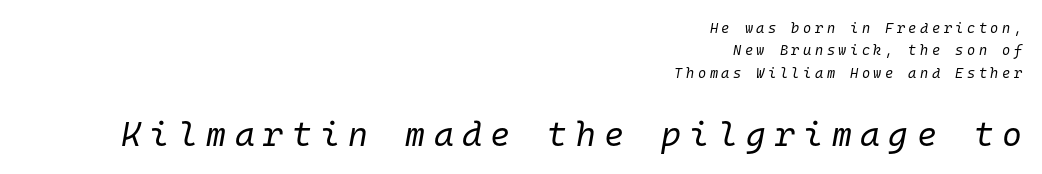
The image shows 34 px regular-weight type, italic (leaning right), monospaced; set right-aligned, normal line spacing (1.59x), unusually wide letter spacing (+0.25 em), not underlined; the second (bottom) block is 2.43x larger; low stroke contrast and a medium x-height.
